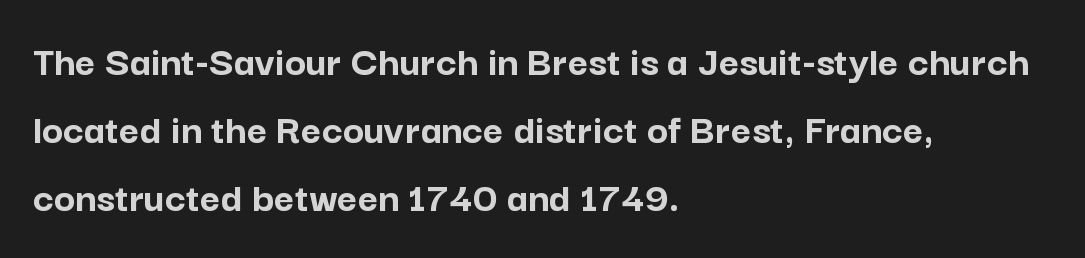
The image shows 44 px semibold sans-serif type, upright; set left-aligned, normal line spacing (1.55x), normal letter spacing, not underlined; low stroke contrast and a medium x-height.
